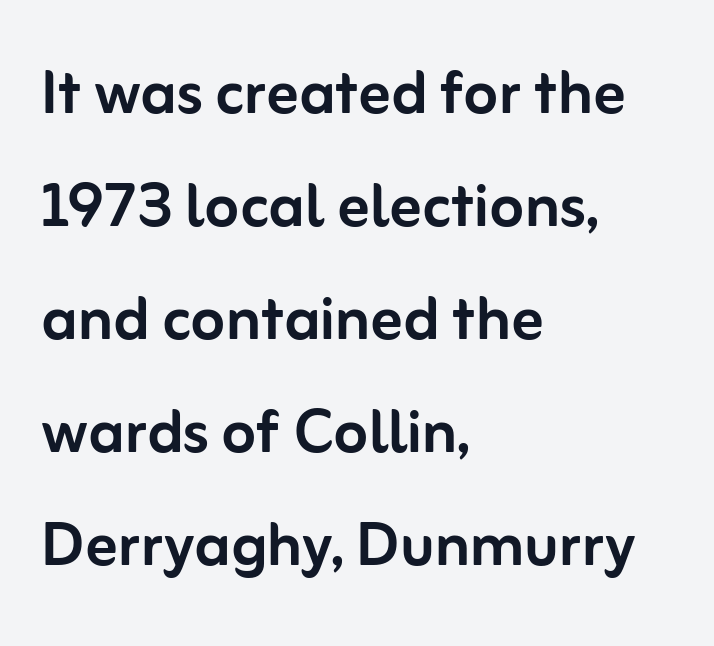
Q: Is the text italic (slanted)? A: No, it is upright.
Q: Is the typeface a serif or a sans-serif typeface? A: Sans-serif.
Q: Is the text underlined? A: No.
Q: How is the paragraph aligned? A: Left-aligned.
Q: Is the spacing between letters normal or unusually wide? A: Normal.
Q: Is the spacing between lines tight, normal or loose? A: Normal.
Q: Width (condensed, normal, or wide)? A: Normal.
Q: Stroke contrast? A: Low.
Q: x-height? A: Medium.
Q: Monospaced? A: No.
